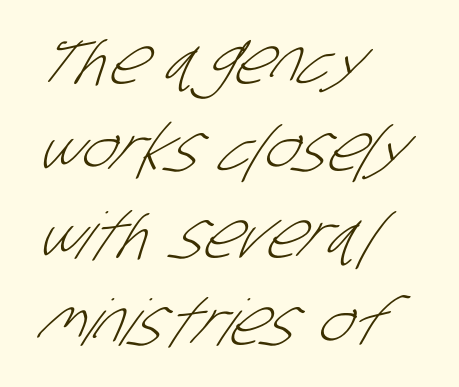
You can tell from the bare stems that sans-serif type was used. Characters follow at the spacing the type designer built in. Descenders are the only things crossing below the line. The passage shown is typed in a proportional face where columns would drift.
